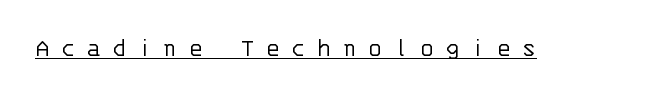
{"italic": "no", "bold": "no", "underline": "yes", "letter_spacing": "wide", "letter_spacing_em": 0.41, "glyph_px": 27}
